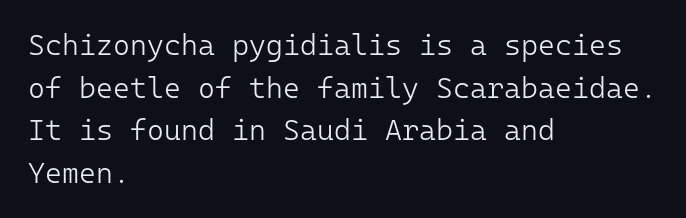
{"serif": "no", "italic": "no", "bold": "no", "weight": "light", "width": "normal", "stroke_contrast": "low", "x_height": "medium", "monospaced": "yes", "underline": "no", "align": "left", "line_spacing": "normal", "line_spacing_ratio": 1.47, "letter_spacing": "normal", "letter_spacing_em": 0.0, "glyph_px": 29}
